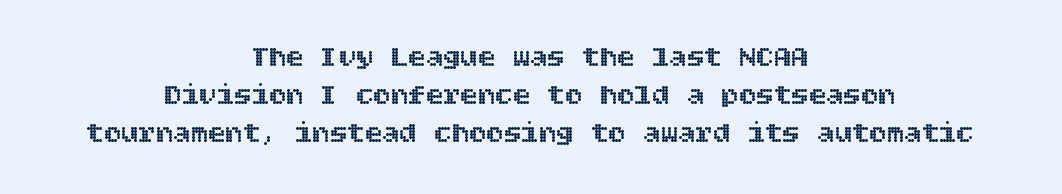
Q: Is the text italic (slanted)? A: No, it is upright.
Q: Is the text underlined? A: No.
Q: How is the paragraph aligned? A: Centered.
Q: Is the spacing between letters normal or unusually wide? A: Normal.
Q: Is the spacing between lines tight, normal or loose? A: Normal.
Q: Width (condensed, normal, or wide)? A: Normal.
Q: x-height? A: Large.
